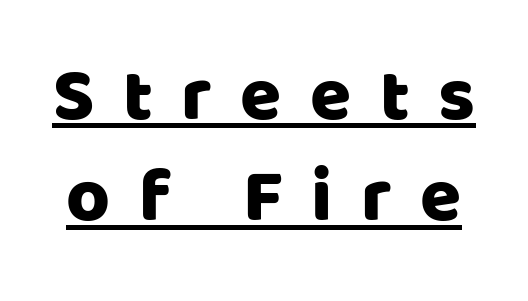
Q: Is the text italic (slanted)? A: No, it is upright.
Q: Is the typeface a serif or a sans-serif typeface? A: Sans-serif.
Q: Is the text underlined? A: Yes.
Q: Is the spacing between letters normal or unusually wide? A: Unusually wide.
Q: Is the spacing between lines tight, normal or loose? A: Normal.
Q: Width (condensed, normal, or wide)? A: Normal.
Q: Stroke contrast? A: Low.
Q: x-height? A: Large.
Q: Monospaced? A: No.
